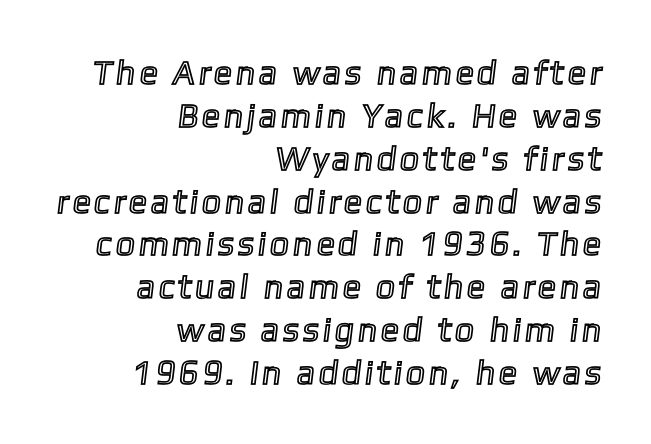
Q: Is the text underlined? A: No.
Q: How is the paragraph aligned? A: Right-aligned.
Q: Is the spacing between lines tight, normal or loose? A: Normal.
Q: Width (condensed, normal, or wide)? A: Condensed.
Q: x-height? A: Medium.
Q: Monospaced? A: No.
